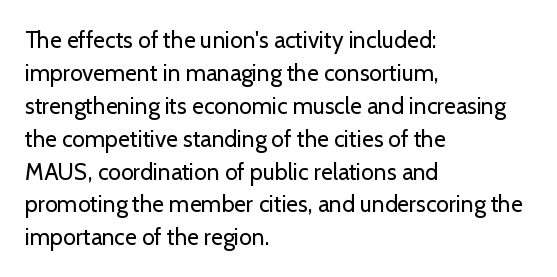
Q: Is the text bold? A: No.
Q: Is the text italic (slanted)? A: No, it is upright.
Q: Is the text underlined? A: No.
Q: How is the paragraph aligned? A: Left-aligned.
Q: Is the spacing between letters normal or unusually wide? A: Normal.
Q: Is the spacing between lines tight, normal or loose? A: Normal.
